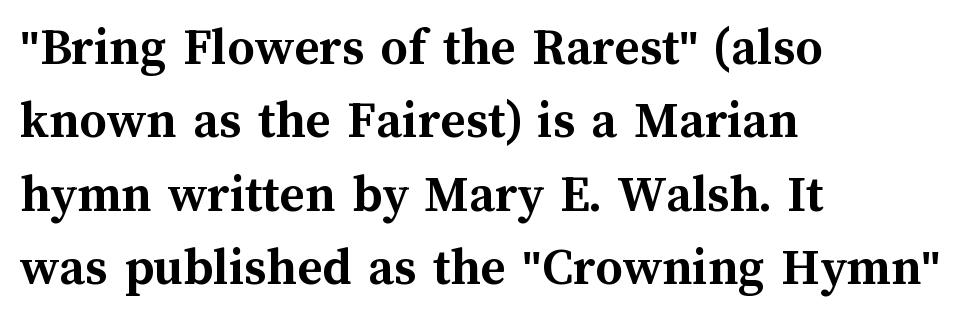
{"italic": "no", "bold": "yes", "weight": "semibold", "width": "normal", "stroke_contrast": "medium", "x_height": "medium", "monospaced": "no", "underline": "no", "align": "left", "line_spacing": "normal", "line_spacing_ratio": 1.36, "letter_spacing": "normal", "letter_spacing_em": 0.0, "glyph_px": 54}
